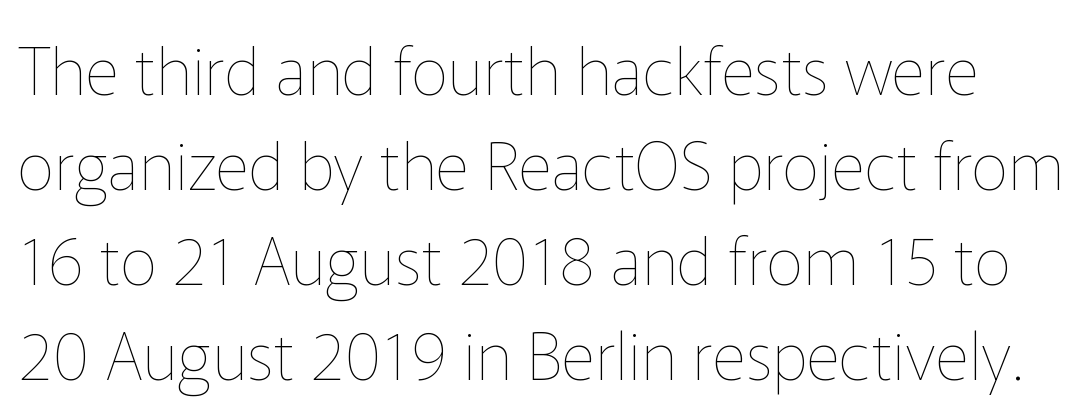
{"italic": "no", "bold": "no", "weight": "thin", "width": "normal", "stroke_contrast": "low", "x_height": "medium", "monospaced": "no", "underline": "no", "line_spacing": "normal", "line_spacing_ratio": 1.44, "letter_spacing": "normal", "letter_spacing_em": 0.0, "glyph_px": 66}
